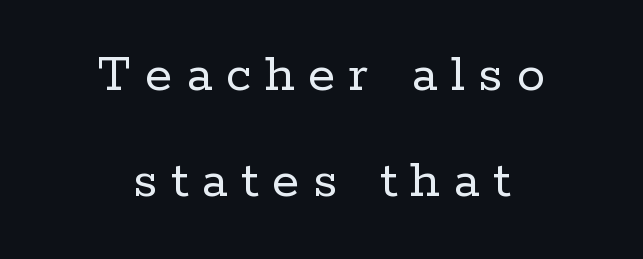
The image shows 56 px regular-weight serif type, upright; set centered, loose line spacing (1.9x), unusually wide letter spacing (+0.24 em), not underlined; low stroke contrast and a medium x-height.
